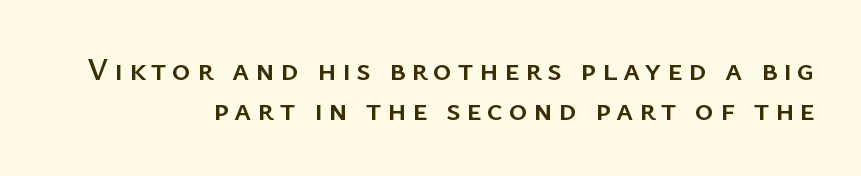
The image shows 32 px sans-serif type, upright; set right-aligned, line spacing 1.24x, not underlined; low stroke contrast and a medium x-height.
